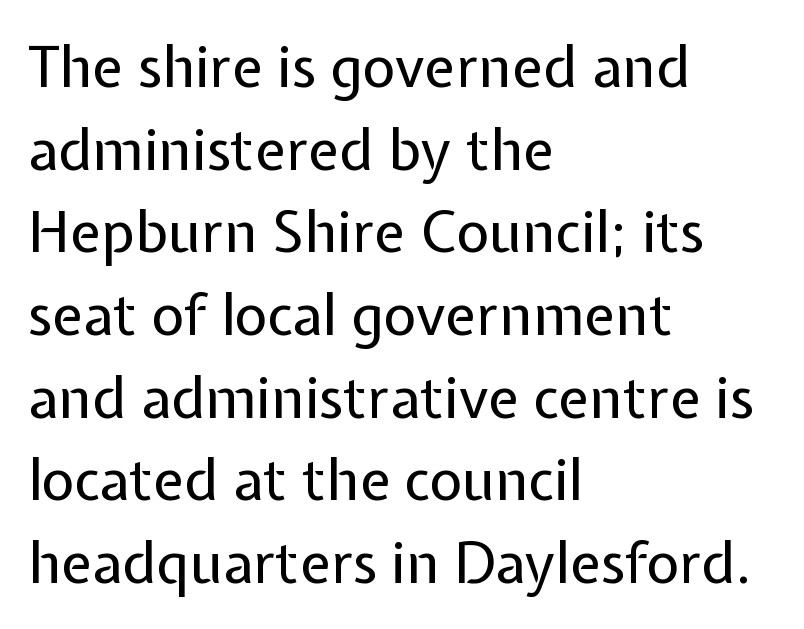
The image shows 57 px regular-weight sans-serif type, upright; set left-aligned, normal line spacing (1.45x), normal letter spacing, not underlined; low stroke contrast and a medium x-height.
